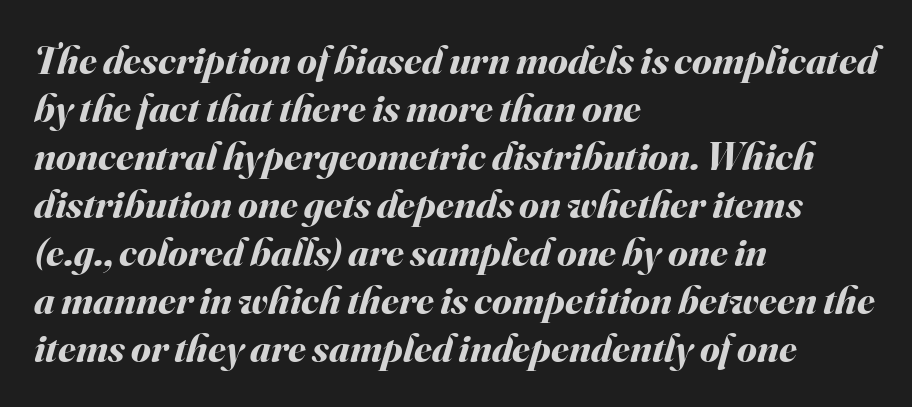
Q: Is the text bold? A: Yes.
Q: Is the text italic (slanted)? A: Yes, it leans right by about 16 degrees.
Q: Is the text underlined? A: No.
Q: How is the paragraph aligned? A: Left-aligned.
Q: Is the spacing between letters normal or unusually wide? A: Normal.
Q: Width (condensed, normal, or wide)? A: Normal.
Q: Stroke contrast? A: Medium.
Q: x-height? A: Small.
Q: Monospaced? A: No.
